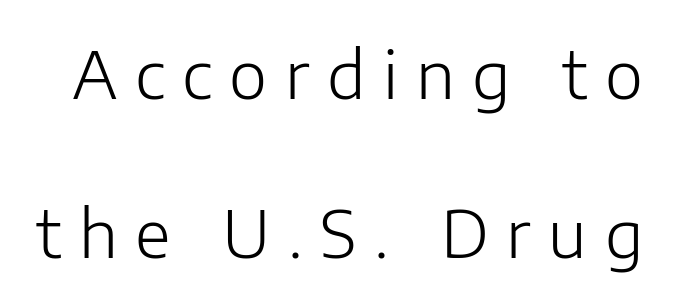
The image shows 65 px light sans-serif type, upright; set loose line spacing (2.44x), unusually wide letter spacing (+0.27 em), not underlined; low stroke contrast and a medium x-height.
